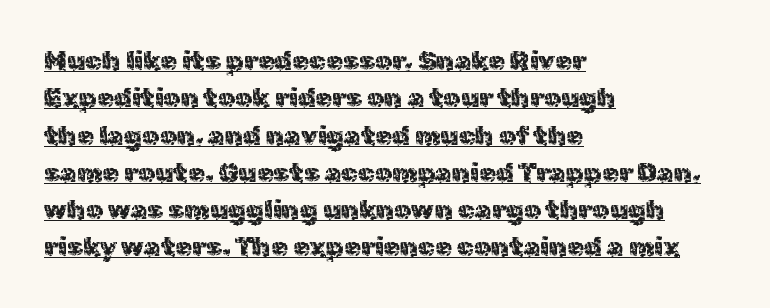
Characters remain perfectly vertical along every line. The rendering keeps characters at their native spacing. The words here are underlined. The lines are quadded left. How would I describe the line gaps? Plain and ordinary.
